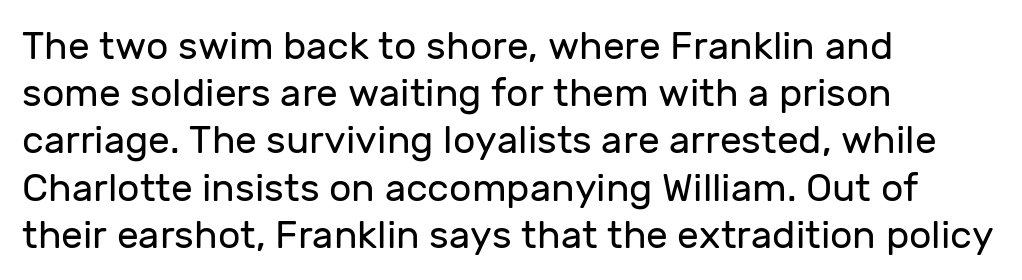
Italic? Not at all — the glyphs are vertical. A sans-serif font was chosen for this passage. Unbolded letterforms with no extra heft. Nobody touched the tracking dial on this one. The rendering uses natural spacing where letterforms have individual widths. Where is the straight margin? On the left.
